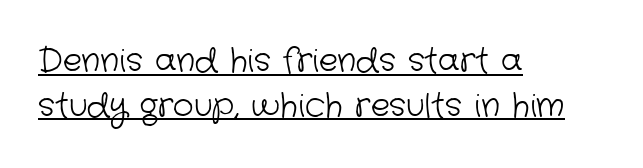
{"serif": "no", "bold": "no", "weight": "light", "width": "normal", "stroke_contrast": "low", "x_height": "medium", "monospaced": "no", "underline": "yes", "align": "left", "line_spacing": "normal", "line_spacing_ratio": 1.4, "letter_spacing": "normal", "letter_spacing_em": 0.0, "glyph_px": 32}
